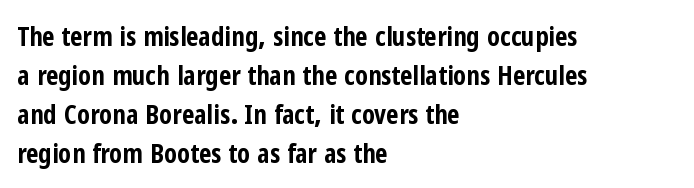
{"italic": "no", "bold": "yes", "underline": "no", "align": "left", "line_spacing": "normal", "line_spacing_ratio": 1.44, "letter_spacing": "normal", "letter_spacing_em": 0.0, "glyph_px": 27}
